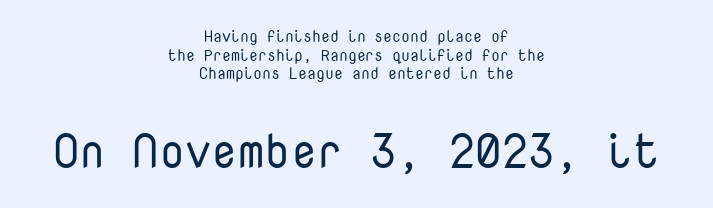
Grotesque or geometric, the face here clearly has no serifs. Default kerning and tracking; the words read as compact shapes. Is this a fixed-width face? Yes — each glyph sits in an identical cell. Vertical strokes here are truly vertical.
